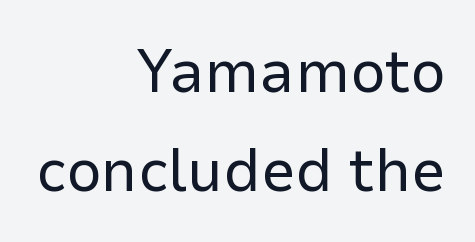
{"serif": "no", "italic": "no", "bold": "no", "weight": "regular", "width": "normal", "stroke_contrast": "low", "x_height": "medium", "monospaced": "no", "underline": "no", "align": "right", "line_spacing": "normal", "line_spacing_ratio": 1.59, "letter_spacing": "normal", "letter_spacing_em": 0.0, "glyph_px": 62}
